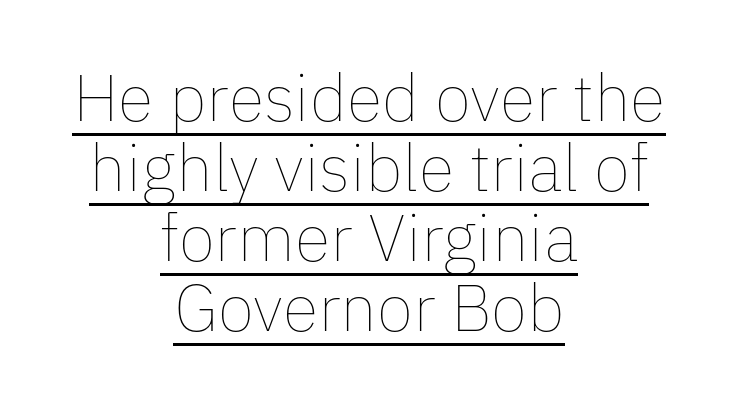
The image shows 66 px thin type, upright; set centered, tight line spacing (1.06x), normal letter spacing, underlined; low stroke contrast and a medium x-height.
